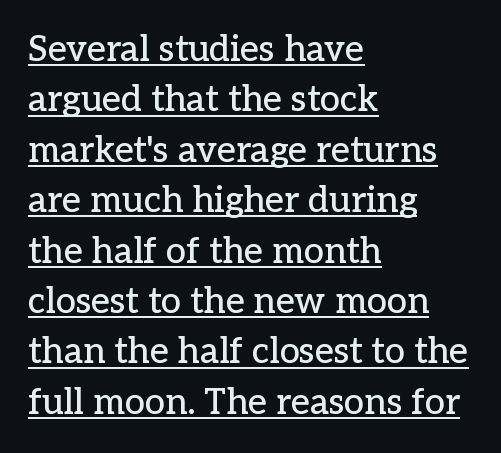
Q: Is the text italic (slanted)? A: No, it is upright.
Q: Is the typeface a serif or a sans-serif typeface? A: Serif.
Q: Is the text underlined? A: Yes.
Q: How is the paragraph aligned? A: Left-aligned.
Q: Is the spacing between letters normal or unusually wide? A: Normal.
Q: Is the spacing between lines tight, normal or loose? A: Normal.
Q: Width (condensed, normal, or wide)? A: Normal.
Q: Stroke contrast? A: Low.
Q: x-height? A: Medium.
Q: Monospaced? A: No.
